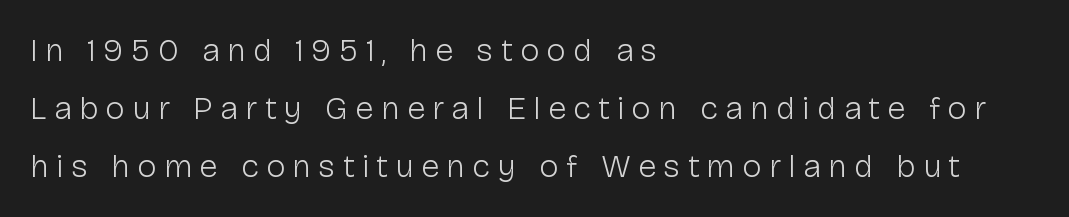
{"serif": "no", "italic": "no", "bold": "no", "weight": "light", "width": "normal", "stroke_contrast": "low", "x_height": "medium", "monospaced": "no", "underline": "no", "align": "left", "line_spacing_ratio": 1.76, "letter_spacing": "wide", "letter_spacing_em": 0.22, "glyph_px": 33}
